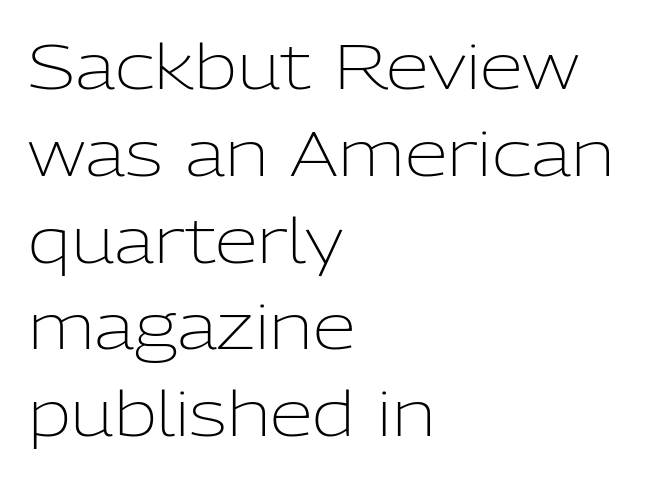
Teacher's note: observe the even left margin — that is flush-left alignment. Descenders hang freely into open space. These lines are rendered in a variable-pitch font. Is the type heavy? It reads as light-to-regular instead. Normally led — the rows are evenly, conventionally spaced. Stroke terminals: plain, sans-serif.
